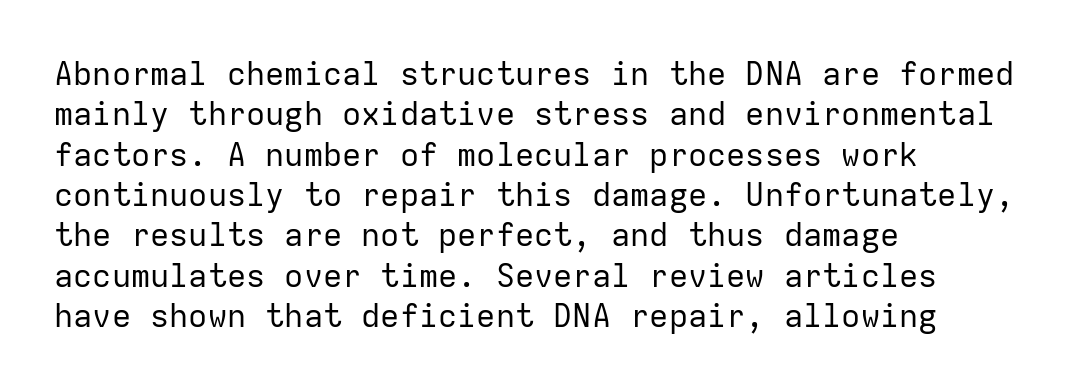
Looks like terminal output: every glyph gets an equal slot. The passage shown is typeset with a sans-serif family. The letterforms sit at book weight or below. The passage is arranged the way most books set body copy — flush left. If you drew a line through each stem, it would be perfectly vertical.
